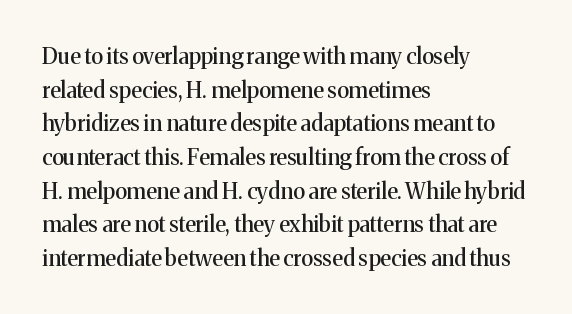
One glance says typical: line gaps are just what's usual. The letters stand upright; this is a roman face. The gap between lines stays unmarked. These lines keep a tight, regular rhythm from letter to letter. Casual observation: everything's shoved over to the left.
